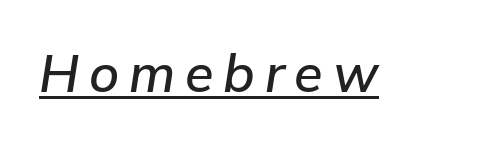
These lines are rendered in a variable-pitch font. Compared with ordinary roman type, these characters are visibly tilted. Each line of the rendering has a horizontal stroke beneath the glyphs.
